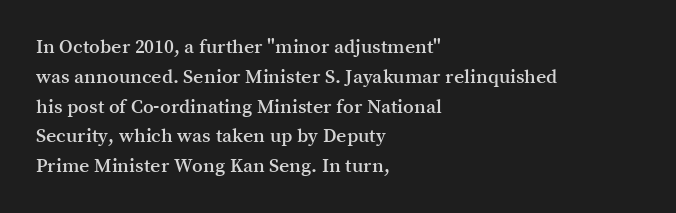
Notice how descenders clear the ascenders below comfortably — that's standard leading. In terms of letterspacing, this is plain default setting. Descender tails drop into unmarked territory. Layout note: lines flush left. The typography opts for an upright posture over an oblique one.
